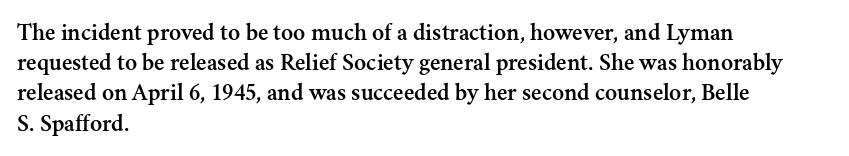
Q: Is the text italic (slanted)? A: No, it is upright.
Q: Is the text underlined? A: No.
Q: How is the paragraph aligned? A: Left-aligned.
Q: Is the spacing between letters normal or unusually wide? A: Normal.
